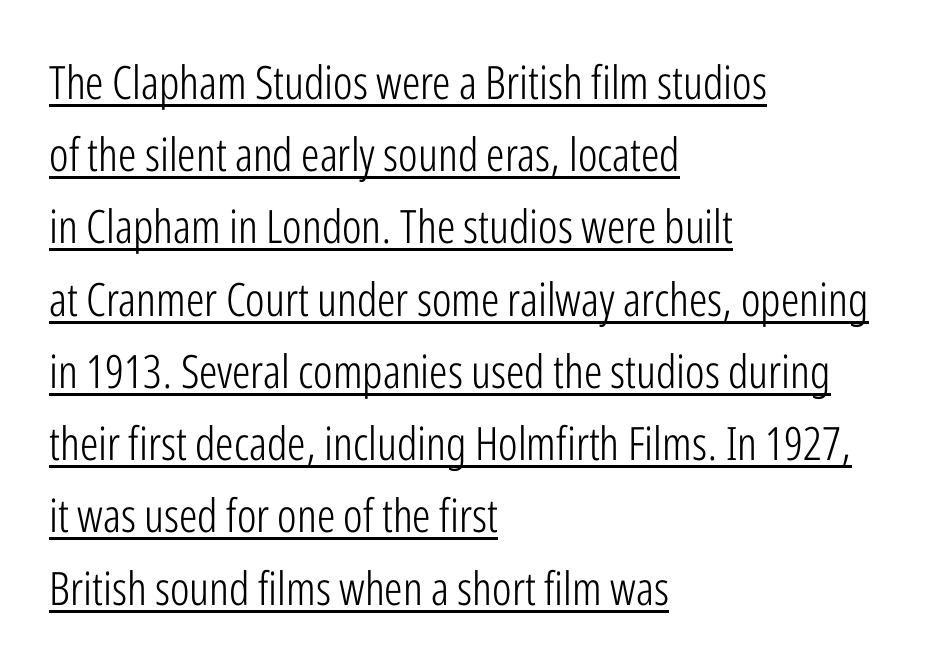
The image shows 46 px light, condensed sans-serif type, upright; set left-aligned, normal line spacing (1.57x), normal letter spacing, underlined; low stroke contrast and a medium x-height.
